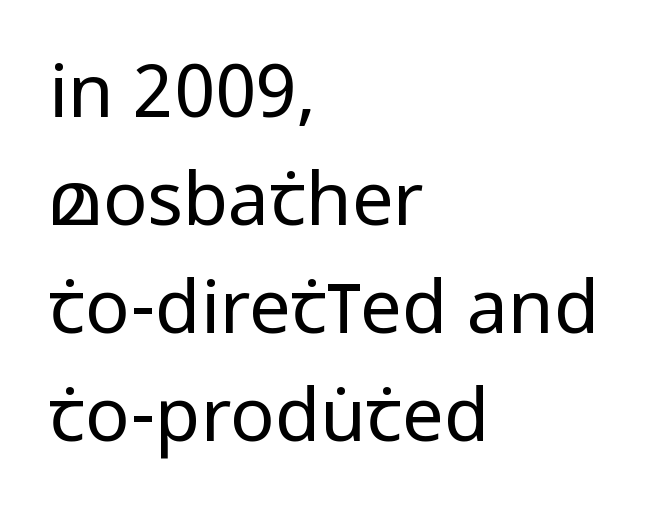
Q: Is the text bold? A: No.
Q: Is the text italic (slanted)? A: No, it is upright.
Q: Is the typeface a serif or a sans-serif typeface? A: Sans-serif.
Q: Is the text underlined? A: No.
Q: How is the paragraph aligned? A: Left-aligned.
Q: Is the spacing between letters normal or unusually wide? A: Normal.
Q: Is the spacing between lines tight, normal or loose? A: Normal.
Q: Width (condensed, normal, or wide)? A: Condensed.
Q: Stroke contrast? A: Low.
Q: x-height? A: Large.
Q: Monospaced? A: No.
